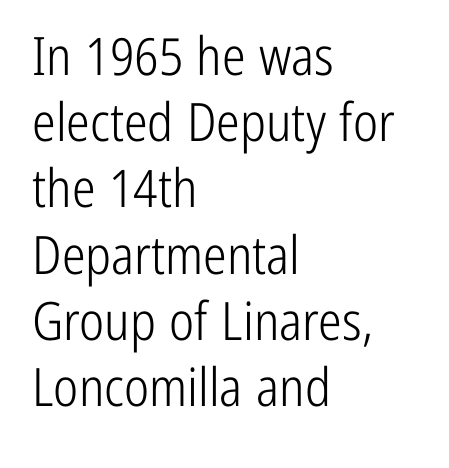
The font sits on the lighter half of the weight spectrum, regular included. Students, observe: this is what conventionally led text looks like. The passage shown is typed in a proportional face where columns would drift. A typesetter would label this face a sans. Each word holds together tightly as a unit, with standard inter-letter gaps.
